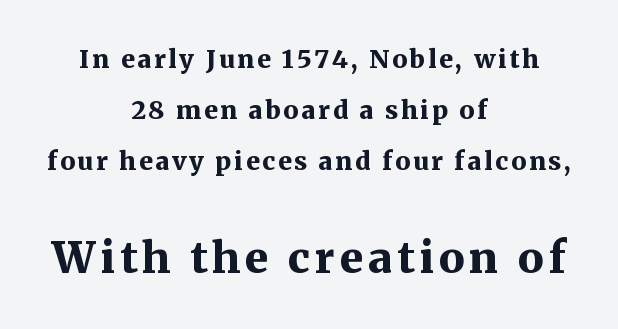
The image shows 43 px bold serif type, upright; set centered, loose line spacing (2.04x), not underlined; the second (bottom) block is 1.72x larger; medium stroke contrast and a medium x-height.
